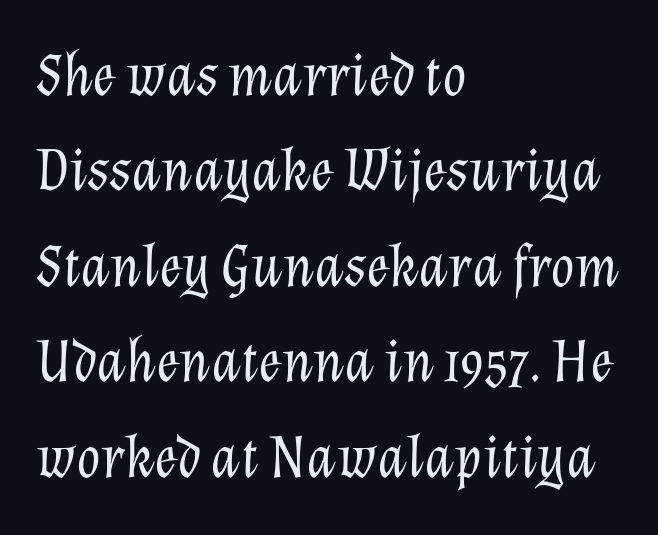
The image shows 62 px light type, italic (leaning right); set left-aligned, normal line spacing (1.54x), normal letter spacing, not underlined; low stroke contrast and a medium x-height.
